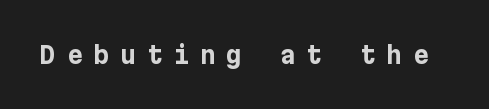
Clear beneath every line of the passage. The letters are spread apart with noticeably loose tracking. Is there any slant? The stems are plumb. On the weight axis this lands at bold, roughly 700.
